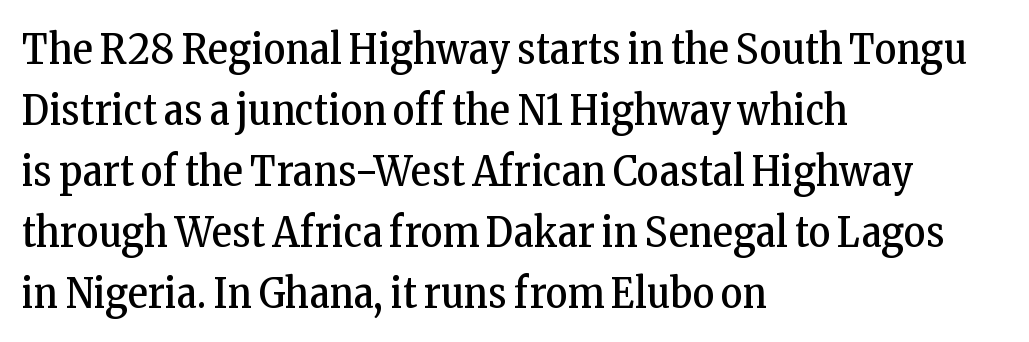
Q: Is the text bold? A: No.
Q: Is the text italic (slanted)? A: No, it is upright.
Q: Is the typeface a serif or a sans-serif typeface? A: Serif.
Q: Is the text underlined? A: No.
Q: How is the paragraph aligned? A: Left-aligned.
Q: Is the spacing between letters normal or unusually wide? A: Normal.
Q: Is the spacing between lines tight, normal or loose? A: Normal.
Q: Width (condensed, normal, or wide)? A: Condensed.
Q: Stroke contrast? A: Low.
Q: x-height? A: Medium.
Q: Monospaced? A: No.
